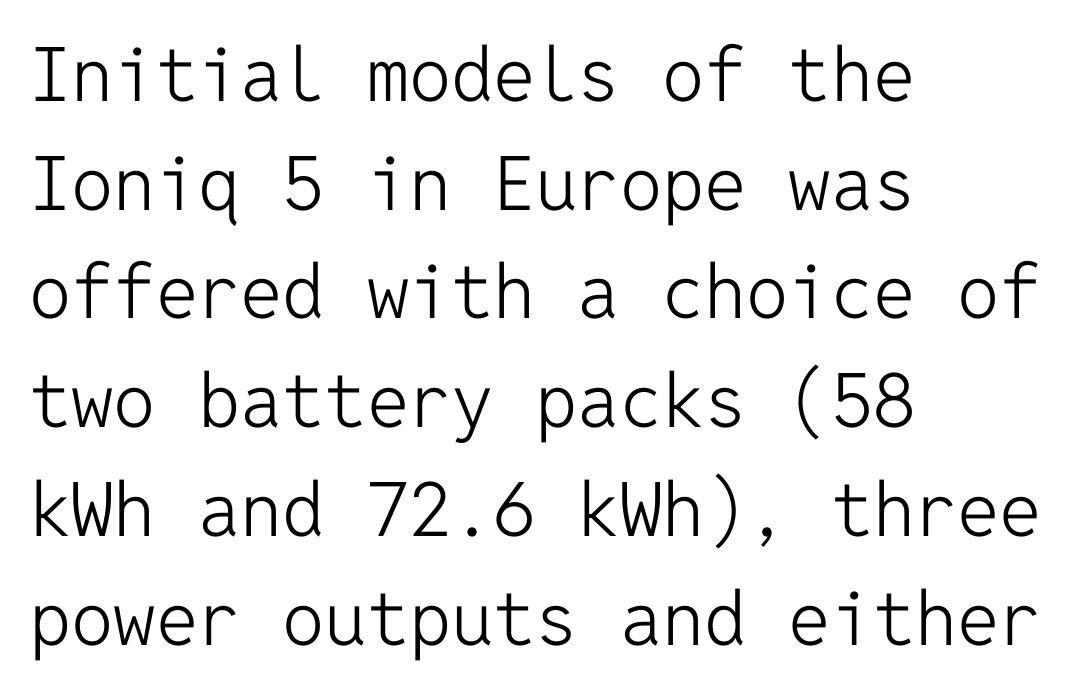
{"serif": "no", "italic": "no", "bold": "no", "weight": "light", "width": "normal", "stroke_contrast": "low", "x_height": "medium", "monospaced": "yes", "underline": "no", "align": "left", "line_spacing": "normal", "line_spacing_ratio": 1.45, "letter_spacing": "normal", "letter_spacing_em": 0.0, "glyph_px": 75}
